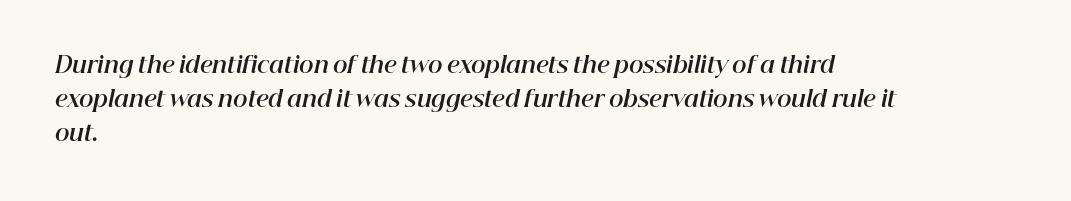
Q: Is the text bold? A: Yes.
Q: Is the text italic (slanted)? A: Yes, it leans right by about 12 degrees.
Q: Is the text underlined? A: No.
Q: How is the paragraph aligned? A: Left-aligned.
Q: Is the spacing between letters normal or unusually wide? A: Normal.
Q: Is the spacing between lines tight, normal or loose? A: Normal.
